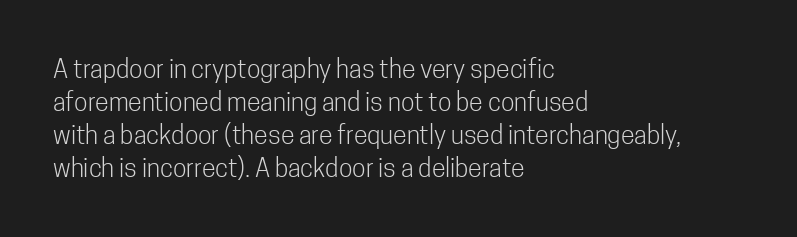
The image shows 25 px text type, upright; set left-aligned, normal line spacing (1.32x), normal letter spacing, not underlined.
